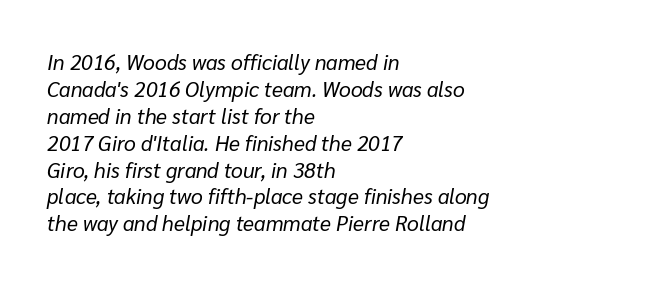
Q: Is the text bold? A: No.
Q: Is the text italic (slanted)? A: Yes, it leans right by about 10 degrees.
Q: Is the text underlined? A: No.
Q: How is the paragraph aligned? A: Left-aligned.
Q: Is the spacing between letters normal or unusually wide? A: Normal.
Q: Is the spacing between lines tight, normal or loose? A: Normal.
